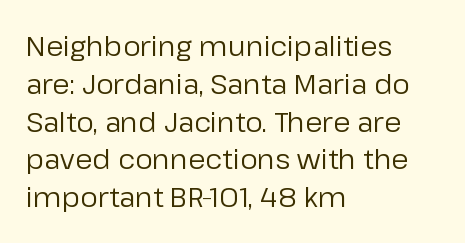
Q: Is the text bold? A: No.
Q: Is the text italic (slanted)? A: No, it is upright.
Q: Is the typeface a serif or a sans-serif typeface? A: Sans-serif.
Q: Is the text underlined? A: No.
Q: How is the paragraph aligned? A: Left-aligned.
Q: Is the spacing between letters normal or unusually wide? A: Normal.
Q: Is the spacing between lines tight, normal or loose? A: Normal.
Q: Width (condensed, normal, or wide)? A: Normal.
Q: Stroke contrast? A: Low.
Q: x-height? A: Medium.
Q: Monospaced? A: No.
